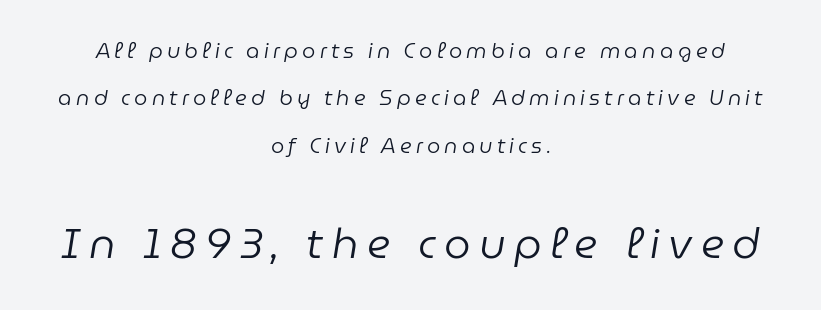
The typesetting does not lean heavy: it is not bold. Every row of glyphs is offset so its center matches the block's center. These two chunks differ in scale, with the bottom chunk taking the larger measure. Descender tails drop into unmarked territory.
